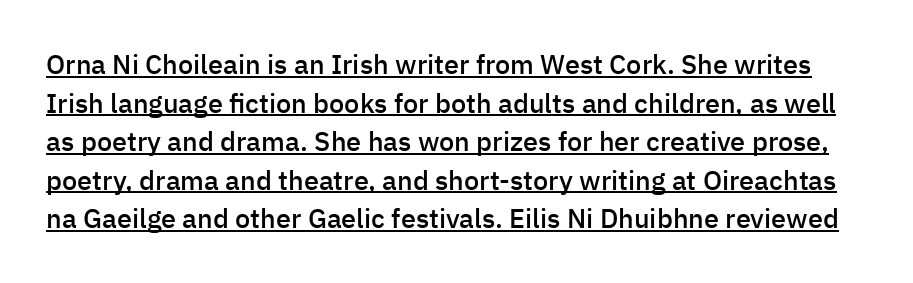
Q: Is the text bold? A: Semi-bold.
Q: Is the text italic (slanted)? A: No, it is upright.
Q: Is the text underlined? A: Yes.
Q: Is the spacing between letters normal or unusually wide? A: Normal.
Q: Is the spacing between lines tight, normal or loose? A: Normal.
